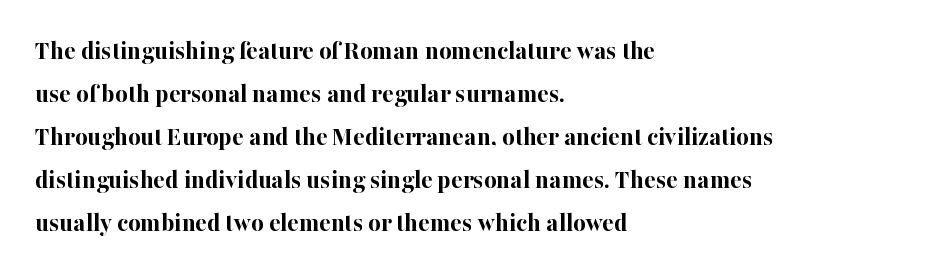
The image shows 27 px bold type, upright; set left-aligned, normal line spacing (1.59x), normal letter spacing, not underlined.
